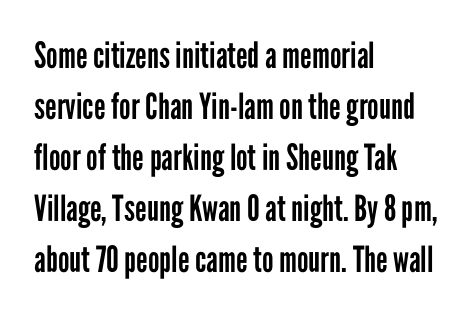
The image shows 36 px regular-weight, condensed sans-serif type, upright; set left-aligned, normal line spacing (1.42x), normal letter spacing, not underlined; low stroke contrast and a medium x-height.
